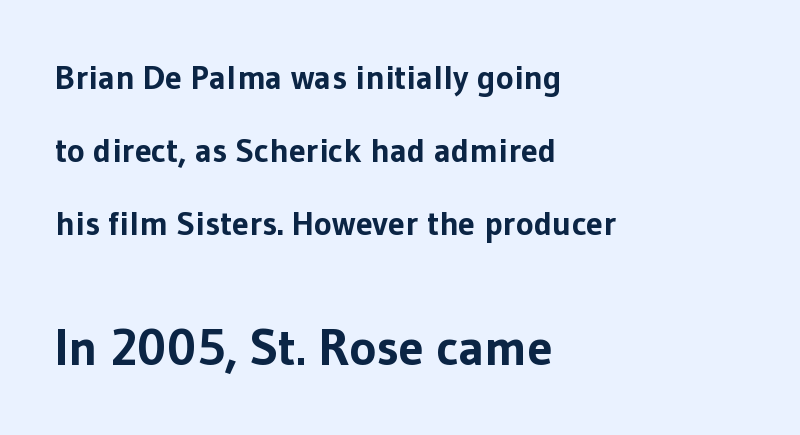
The image shows 51 px bold sans-serif type, upright; set left-aligned, loose line spacing (2.15x), normal letter spacing, not underlined; the second (bottom) block is 1.5x larger; low stroke contrast and a medium x-height.
